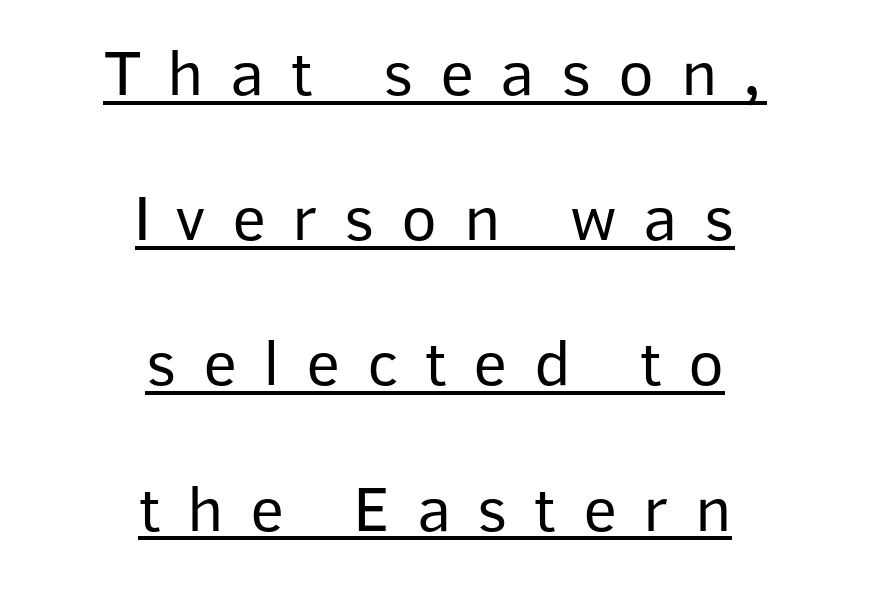
Q: Is the text bold? A: No.
Q: Is the text italic (slanted)? A: No, it is upright.
Q: Is the typeface a serif or a sans-serif typeface? A: Sans-serif.
Q: Is the text underlined? A: Yes.
Q: How is the paragraph aligned? A: Centered.
Q: Is the spacing between letters normal or unusually wide? A: Unusually wide.
Q: Is the spacing between lines tight, normal or loose? A: Loose.
Q: Width (condensed, normal, or wide)? A: Normal.
Q: Stroke contrast? A: Low.
Q: x-height? A: Medium.
Q: Monospaced? A: No.
